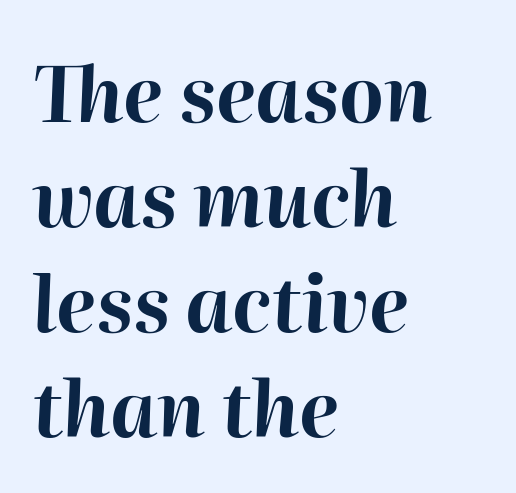
Q: Is the text bold? A: Yes.
Q: Is the text italic (slanted)? A: Yes, it leans right by about 2 degrees.
Q: Is the text underlined? A: No.
Q: How is the paragraph aligned? A: Left-aligned.
Q: Is the spacing between letters normal or unusually wide? A: Normal.
Q: Is the spacing between lines tight, normal or loose? A: Normal.
Q: Width (condensed, normal, or wide)? A: Normal.
Q: Stroke contrast? A: High.
Q: x-height? A: Medium.
Q: Monospaced? A: No.
